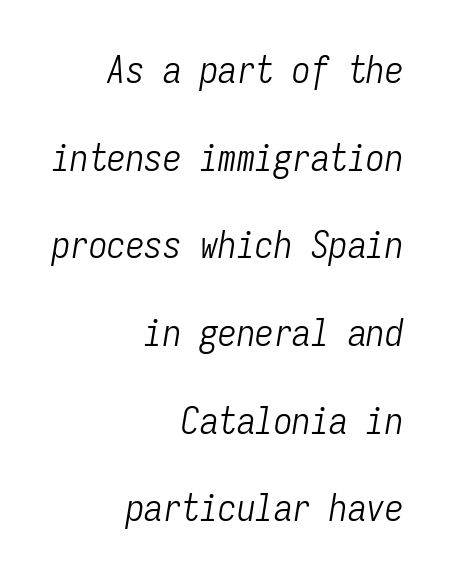
Tall strokes in this sample are angled rather than plumb. A typesetter would call this monospace, since all characters share one set width. Horizontal bands of white between lines are thick stripes. The passage shown is not underscored anywhere. Weight: regular or lighter. Default kerning and tracking; the words read as compact shapes.
